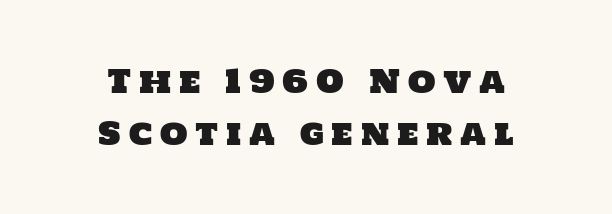
The image shows 32 px sans-serif type; set centered, normal line spacing (1.64x), unusually wide letter spacing (+0.24 em), not underlined; low stroke contrast and a large x-height.
